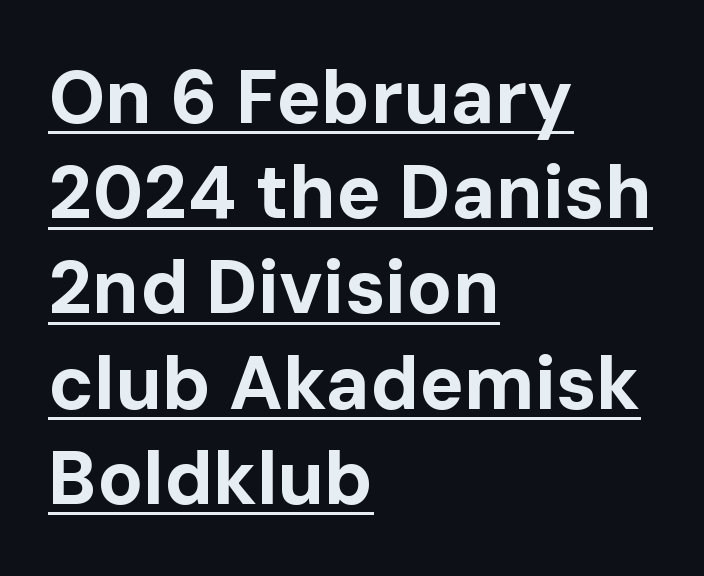
Q: Is the text bold? A: Yes.
Q: Is the text italic (slanted)? A: No, it is upright.
Q: Is the typeface a serif or a sans-serif typeface? A: Sans-serif.
Q: Is the text underlined? A: Yes.
Q: How is the paragraph aligned? A: Left-aligned.
Q: Is the spacing between letters normal or unusually wide? A: Normal.
Q: Is the spacing between lines tight, normal or loose? A: Normal.
Q: Width (condensed, normal, or wide)? A: Normal.
Q: Stroke contrast? A: Low.
Q: x-height? A: Medium.
Q: Monospaced? A: No.
